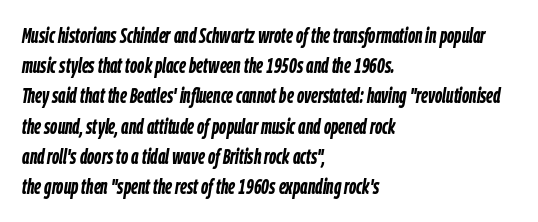
The characters look thick and weighty, a clear bold. Teacher's note: observe the even left margin — that is flush-left alignment. Honestly, the row spacing looks completely unremarkable. Lines of text with bare space underneath.
